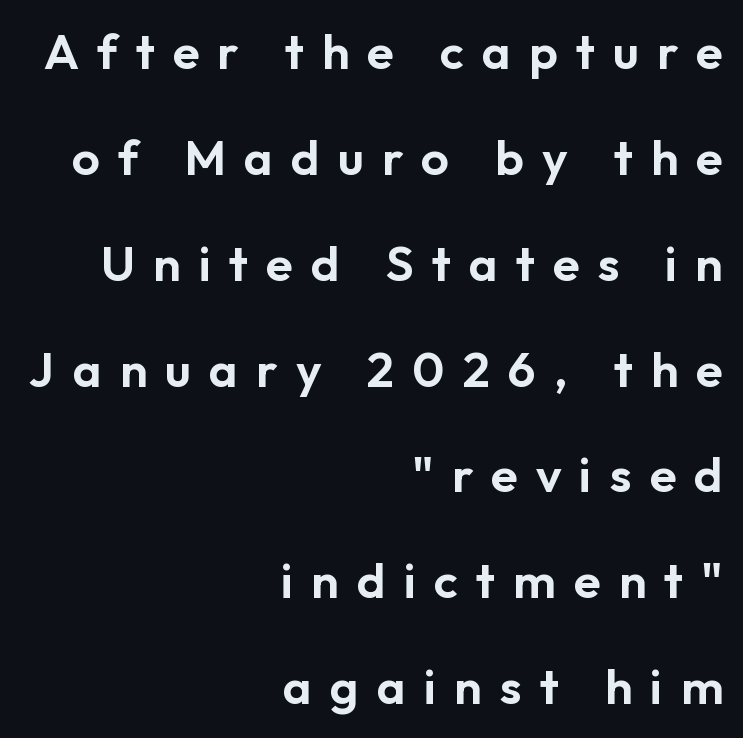
Q: Is the text italic (slanted)? A: No, it is upright.
Q: Is the typeface a serif or a sans-serif typeface? A: Sans-serif.
Q: Is the text underlined? A: No.
Q: How is the paragraph aligned? A: Right-aligned.
Q: Is the spacing between letters normal or unusually wide? A: Unusually wide.
Q: Is the spacing between lines tight, normal or loose? A: Loose.
Q: Width (condensed, normal, or wide)? A: Normal.
Q: Stroke contrast? A: Low.
Q: x-height? A: Medium.
Q: Monospaced? A: No.
